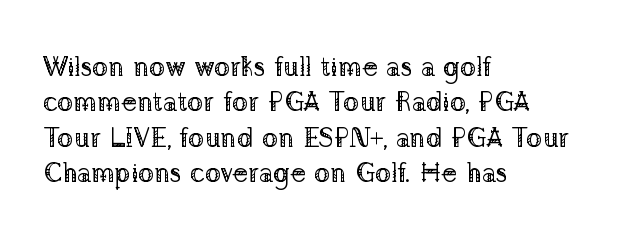
{"italic": "no", "bold": "no", "underline": "no", "align": "left", "line_spacing": "normal", "line_spacing_ratio": 1.31, "letter_spacing": "normal", "letter_spacing_em": 0.0, "glyph_px": 27}
